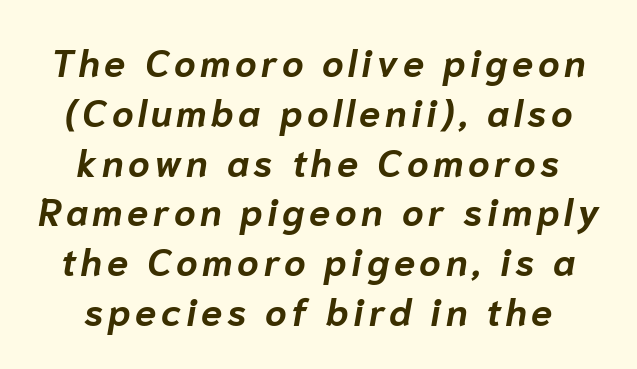
The image shows 38 px bold type, italic (leaning right); set normal line spacing (1.31x), not underlined; low stroke contrast and a medium x-height.
